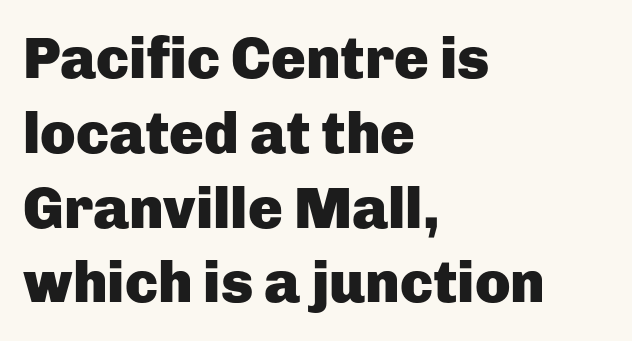
The image shows 58 px heavy sans-serif type, upright; set left-aligned, normal line spacing (1.29x), normal letter spacing, not underlined; low stroke contrast and a medium x-height.
